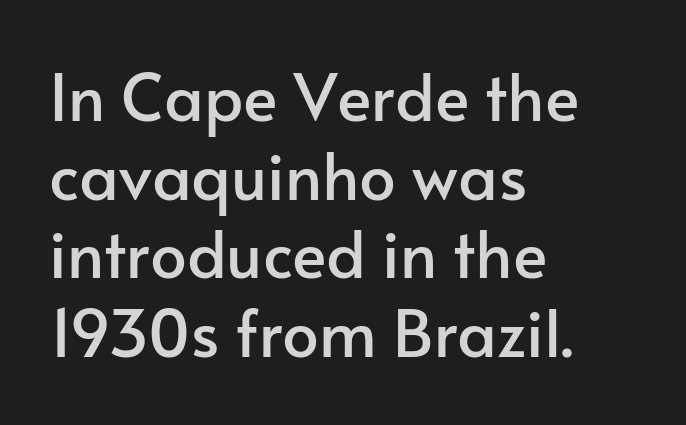
Q: Is the text italic (slanted)? A: No, it is upright.
Q: Is the typeface a serif or a sans-serif typeface? A: Sans-serif.
Q: Is the text underlined? A: No.
Q: How is the paragraph aligned? A: Left-aligned.
Q: Is the spacing between letters normal or unusually wide? A: Normal.
Q: Width (condensed, normal, or wide)? A: Normal.
Q: Stroke contrast? A: Low.
Q: x-height? A: Small.
Q: Monospaced? A: No.
